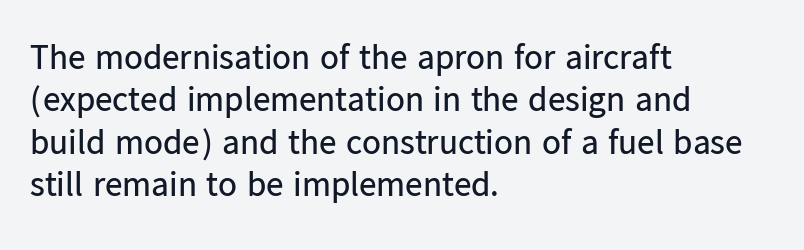
This sample uses plain, unmodified letter spacing. The passage is arranged the way most books set body copy — flush left. Weight: in the light-to-regular range. A typesetter would call this proportional, since set widths differ per character. Vertical strokes here are truly vertical. Nothing sits at the stroke ends, so this counts as sans-serif.
